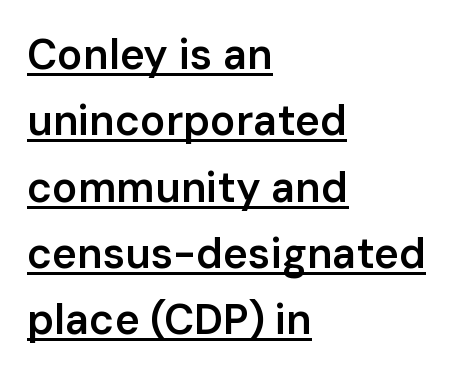
The image shows 42 px semibold sans-serif type, upright; set left-aligned, normal line spacing (1.58x), normal letter spacing, underlined; low stroke contrast and a medium x-height.
